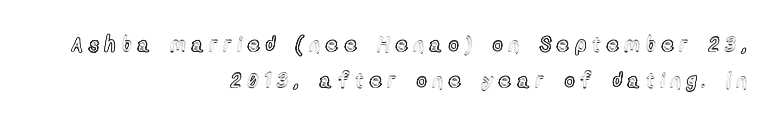
Q: Is the text italic (slanted)? A: Yes.
Q: Is the text underlined? A: No.
Q: How is the paragraph aligned? A: Right-aligned.
Q: Is the spacing between letters normal or unusually wide? A: Unusually wide.
